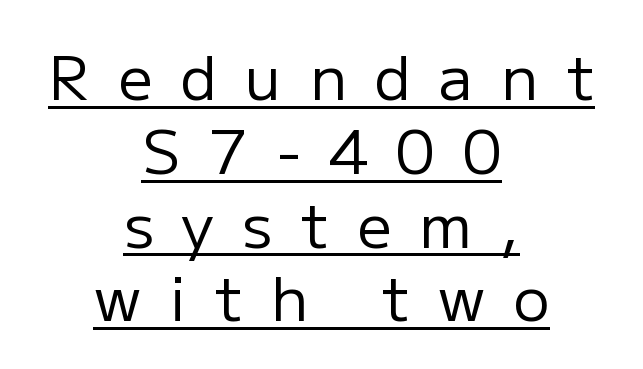
The whitespace from short lines is split evenly between both sides. The face used here is proportionally spaced, like ordinary book or web type. Does the type have serifs? No, each stem ends abruptly. These glyphs show unthickened strokes, regular width or finer. Students, note that the glyphs here are deliberately spaced far apart.
